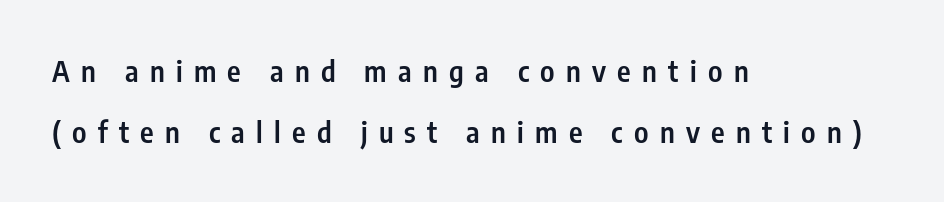
{"serif": "no", "italic": "no", "bold": "semi", "weight": "semibold", "width": "condensed", "stroke_contrast": "low", "x_height": "medium", "monospaced": "no", "underline": "no", "align": "left", "line_spacing": "loose", "line_spacing_ratio": 2.09, "letter_spacing": "wide", "letter_spacing_em": 0.39, "glyph_px": 29}
